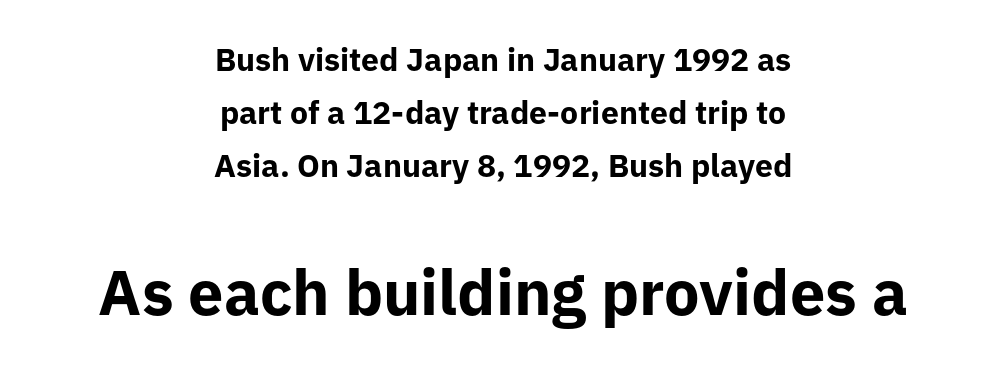
Q: Is the text bold? A: Yes.
Q: Is the text italic (slanted)? A: No, it is upright.
Q: Is the typeface a serif or a sans-serif typeface? A: Sans-serif.
Q: Is the text underlined? A: No.
Q: How is the paragraph aligned? A: Centered.
Q: Is the spacing between letters normal or unusually wide? A: Normal.
Q: Is the spacing between lines tight, normal or loose? A: Normal.
Q: Which block of text is set in a larger size, the first (top) or the second (bottom)? A: The second (bottom) one.
Q: Width (condensed, normal, or wide)? A: Normal.
Q: Stroke contrast? A: Low.
Q: x-height? A: Medium.
Q: Monospaced? A: No.
